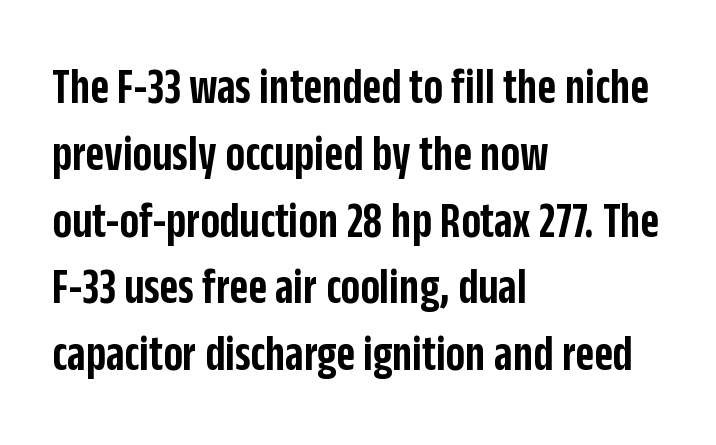
The image shows 51 px semibold, condensed sans-serif type, upright; set left-aligned, normal line spacing (1.31x), normal letter spacing, not underlined; low stroke contrast and a large x-height.
